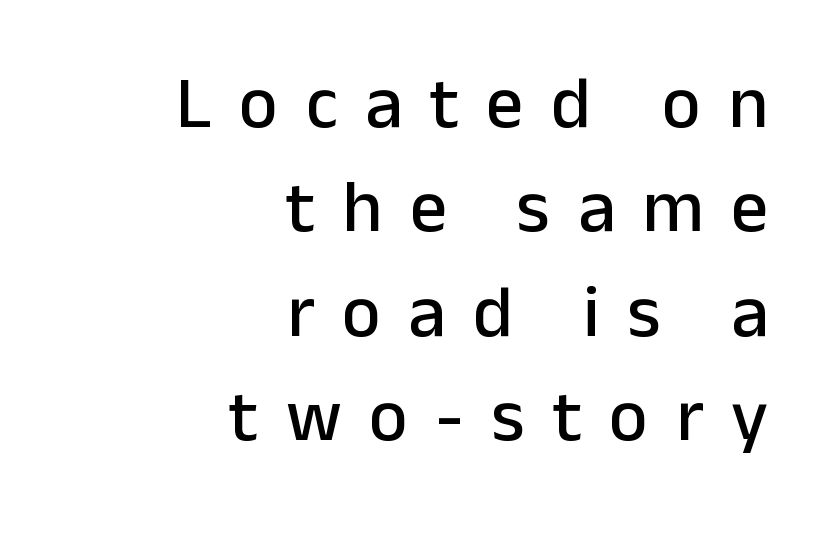
The image shows 74 px sans-serif type, upright; set right-aligned, normal line spacing (1.41x), unusually wide letter spacing (+0.37 em), not underlined; low stroke contrast and a medium x-height.
